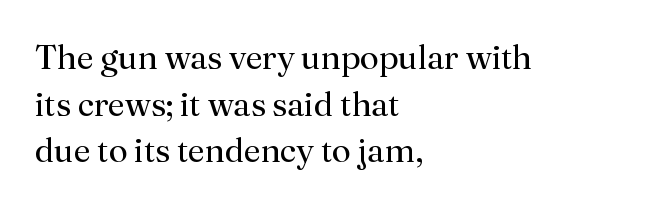
{"serif": "yes", "italic": "no", "bold": "no", "weight": "regular", "width": "normal", "stroke_contrast": "medium", "x_height": "small", "monospaced": "no", "underline": "no", "align": "left", "line_spacing": "normal", "line_spacing_ratio": 1.37, "letter_spacing": "normal", "letter_spacing_em": 0.0, "glyph_px": 34}
